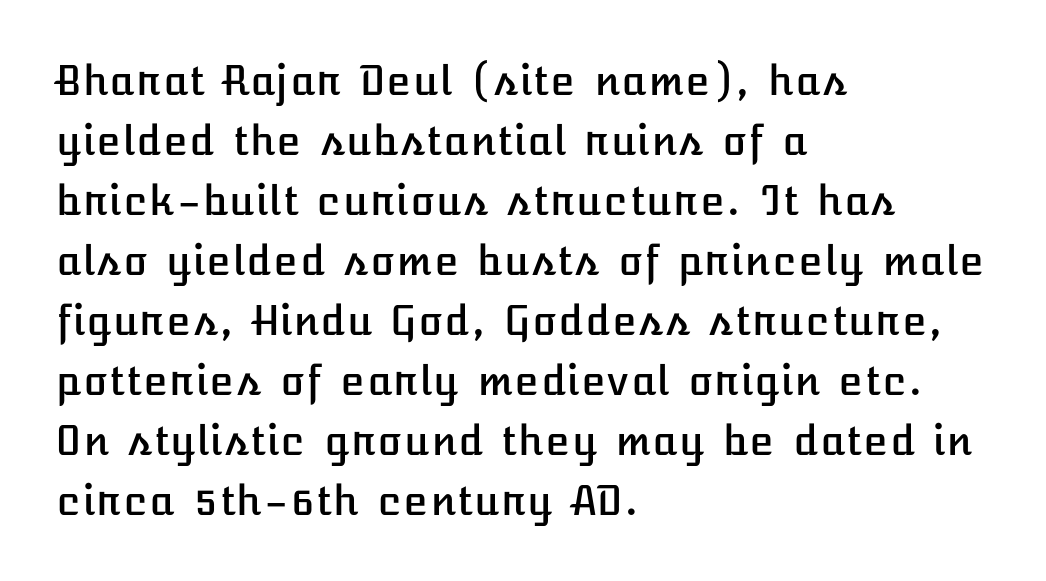
The image shows 40 px text type, upright; set left-aligned, normal line spacing (1.5x), normal letter spacing, not underlined; low stroke contrast and a medium x-height.
